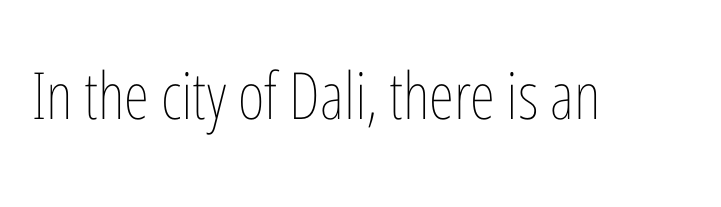
Q: Is the text bold? A: No.
Q: Is the text italic (slanted)? A: No, it is upright.
Q: Is the text underlined? A: No.
Q: Is the spacing between letters normal or unusually wide? A: Normal.
Q: Width (condensed, normal, or wide)? A: Condensed.
Q: Stroke contrast? A: Low.
Q: x-height? A: Medium.
Q: Monospaced? A: No.
